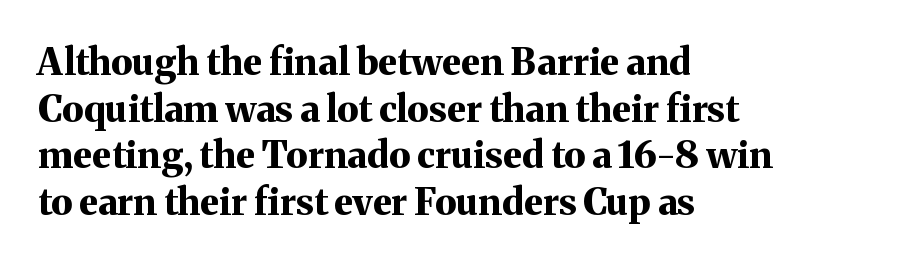
Q: Is the text bold? A: Yes.
Q: Is the text italic (slanted)? A: No, it is upright.
Q: Is the typeface a serif or a sans-serif typeface? A: Serif.
Q: Is the text underlined? A: No.
Q: How is the paragraph aligned? A: Left-aligned.
Q: Is the spacing between letters normal or unusually wide? A: Normal.
Q: Is the spacing between lines tight, normal or loose? A: Normal.
Q: Width (condensed, normal, or wide)? A: Normal.
Q: Stroke contrast? A: Medium.
Q: x-height? A: Medium.
Q: Monospaced? A: No.
